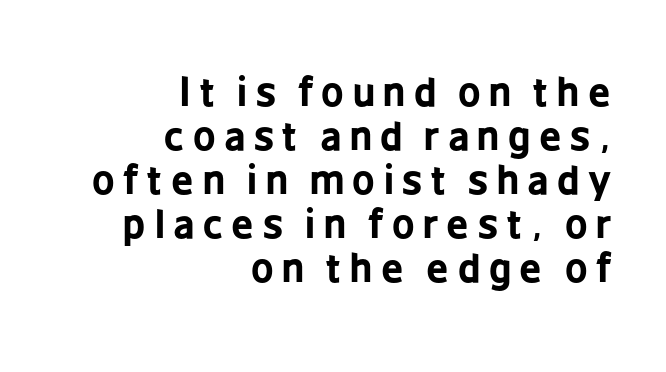
Q: Is the text bold? A: Yes.
Q: Is the text italic (slanted)? A: No, it is upright.
Q: Is the typeface a serif or a sans-serif typeface? A: Sans-serif.
Q: Is the text underlined? A: No.
Q: How is the paragraph aligned? A: Right-aligned.
Q: Is the spacing between letters normal or unusually wide? A: Unusually wide.
Q: Is the spacing between lines tight, normal or loose? A: Tight.
Q: Width (condensed, normal, or wide)? A: Condensed.
Q: Stroke contrast? A: Low.
Q: x-height? A: Medium.
Q: Monospaced? A: No.
